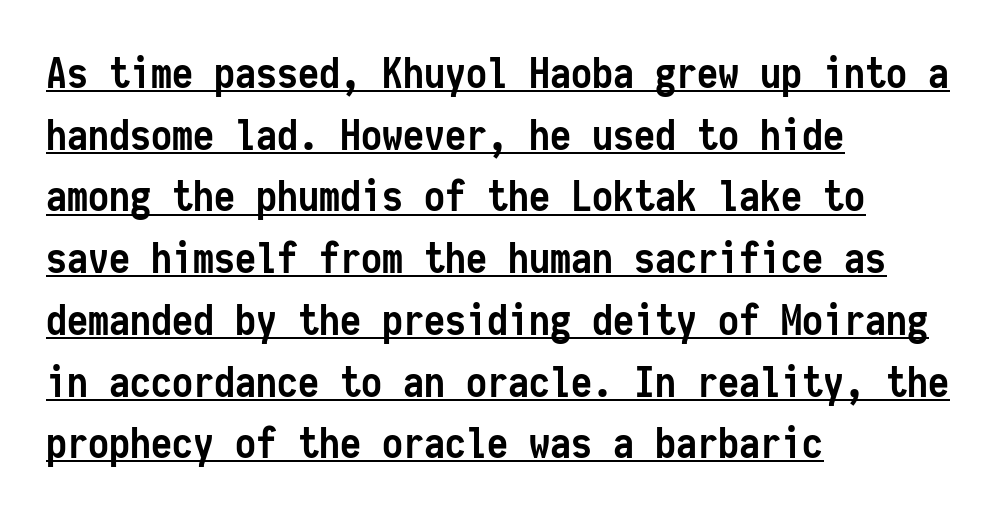
The image shows 42 px semibold, condensed sans-serif type, upright, monospaced; set left-aligned, normal line spacing (1.47x), normal letter spacing, underlined; low stroke contrast and a medium x-height.
